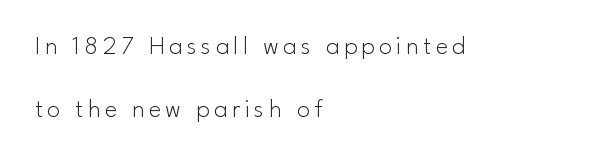
Descenders are the only things crossing below the line. A great deal of white space separates one row of letters from the next. The face looks like a standard text weight, possibly lighter. The lettering stays uniformly vertical, giving the passage a roman look.
